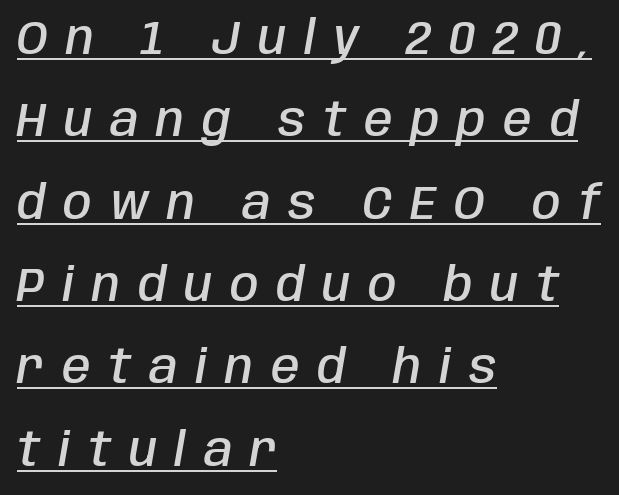
The image shows 46 px semibold, condensed type, italic (leaning right); set left-aligned, line spacing 1.79x, unusually wide letter spacing (+0.39 em), underlined; low stroke contrast and a large x-height.
